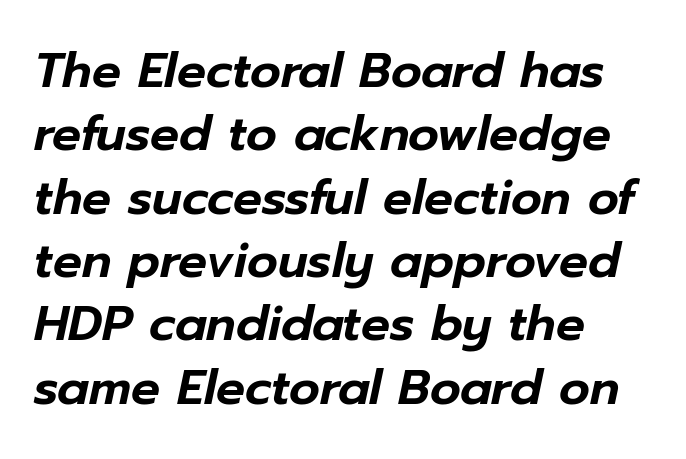
The text block is weighted toward the left margin, trailing off unevenly rightward. Here the designer chose a conventional face with non-uniform glyph widths. The gap between lines stays unmarked. Interline gaps are of average width in this sample.
